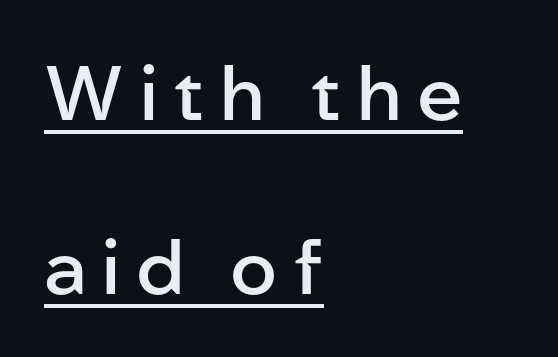
Do the characters align in a grid? No, the font is proportional. No italicization has been applied; the sample stays upright. The tracking jumps out immediately: characters are airy and widely separated. The designer dialed line spacing up above the default.
